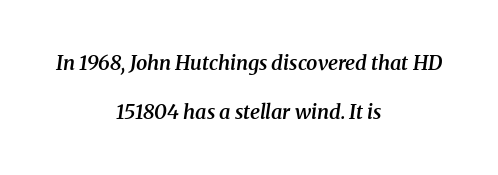
What stands out about the letter spacing? Nothing — it is the standard amount. Honestly, the rows look like they've been pulled way apart. This rendering features lettering with no underline. Yep, that's italic — everything's leaning. Bold? Not quite — semibold, heavier than regular but stopping short. This rendering uses center alignment, leaving both contours irregular but symmetric.
